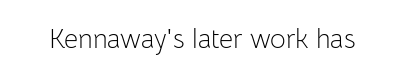
Q: Is the text bold? A: No.
Q: Is the text italic (slanted)? A: No, it is upright.
Q: Is the text underlined? A: No.
Q: Is the spacing between letters normal or unusually wide? A: Normal.
